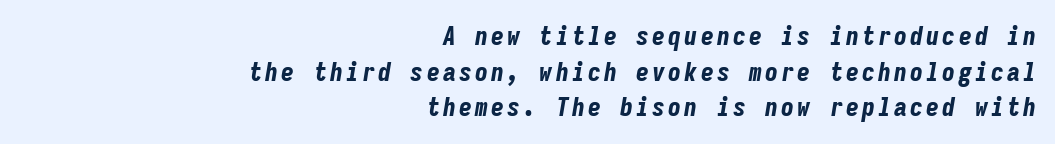
The image shows 26 px bold type, italic (leaning right); set right-aligned, normal line spacing (1.37x), not underlined.
